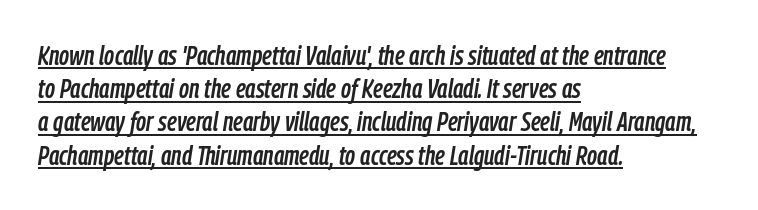
Q: Is the text italic (slanted)? A: Yes, it leans right by about 9 degrees.
Q: Is the text underlined? A: Yes.
Q: How is the paragraph aligned? A: Left-aligned.
Q: Is the spacing between letters normal or unusually wide? A: Normal.
